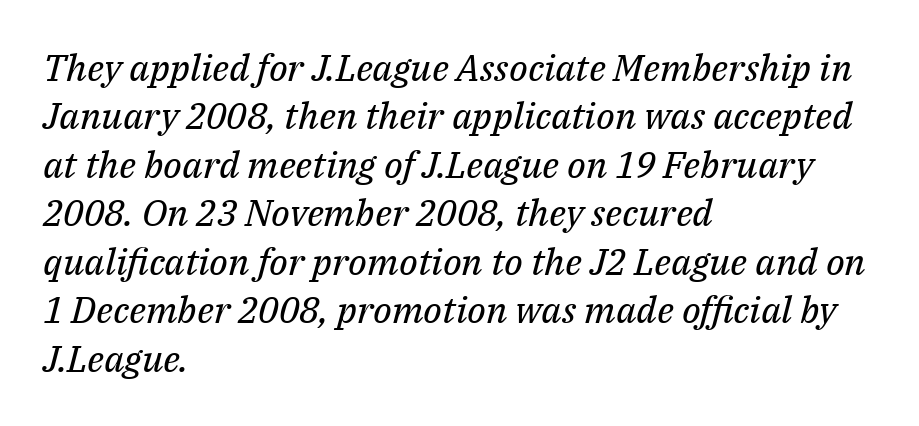
The image shows 37 px regular-weight serif type, italic (leaning right); set left-aligned, normal line spacing (1.31x), normal letter spacing, not underlined; medium stroke contrast and a medium x-height.
